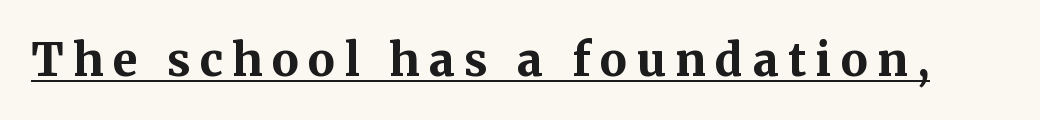
Q: Is the text bold? A: Yes.
Q: Is the text italic (slanted)? A: No, it is upright.
Q: Is the typeface a serif or a sans-serif typeface? A: Serif.
Q: Is the text underlined? A: Yes.
Q: Is the spacing between letters normal or unusually wide? A: Unusually wide.
Q: Width (condensed, normal, or wide)? A: Normal.
Q: Stroke contrast? A: Medium.
Q: x-height? A: Medium.
Q: Monospaced? A: No.
